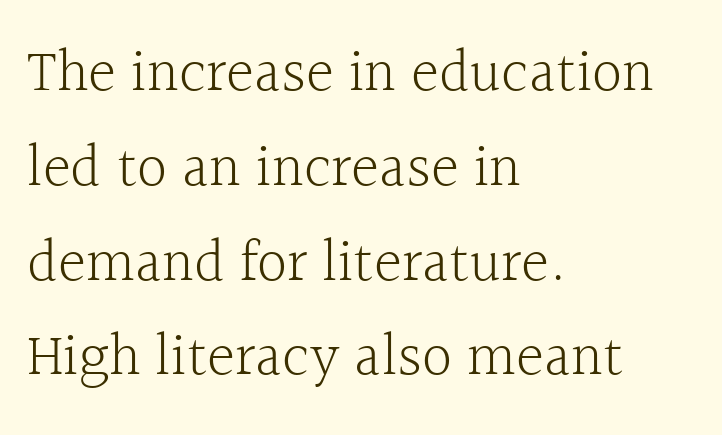
The image shows 60 px light serif type, upright; set left-aligned, normal line spacing (1.58x), normal letter spacing, not underlined; a medium x-height.
